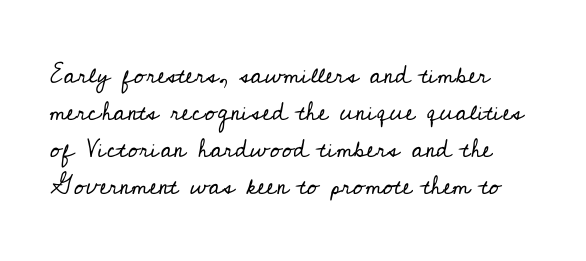
How would I describe the line gaps? Plain and ordinary. Stems here are at most as thick as an everyday book face. Does extra space separate the letters? No, they use regular spacing. Rule under the text: the space is simply empty.
